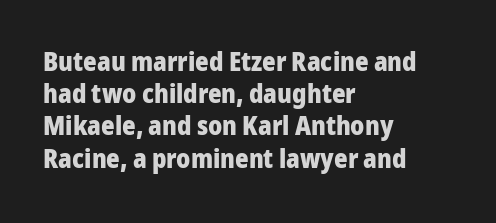
{"italic": "no", "bold": "yes", "underline": "no", "align": "left", "line_spacing_ratio": 1.24, "letter_spacing": "normal", "letter_spacing_em": 0.0, "glyph_px": 26}
